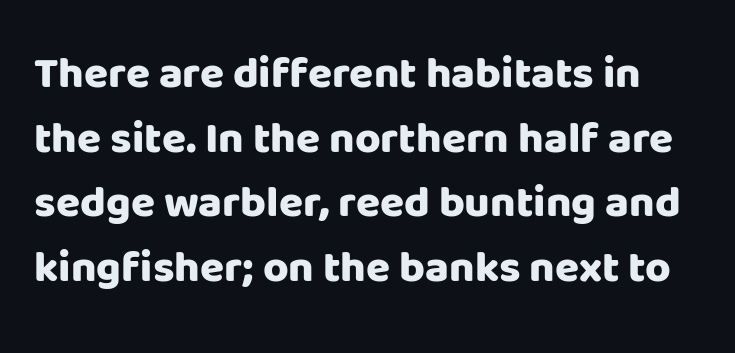
Q: Is the text bold? A: Yes.
Q: Is the text italic (slanted)? A: No, it is upright.
Q: Is the typeface a serif or a sans-serif typeface? A: Sans-serif.
Q: Is the text underlined? A: No.
Q: Is the spacing between letters normal or unusually wide? A: Normal.
Q: Is the spacing between lines tight, normal or loose? A: Normal.
Q: Width (condensed, normal, or wide)? A: Normal.
Q: Stroke contrast? A: Low.
Q: x-height? A: Large.
Q: Monospaced? A: No.
